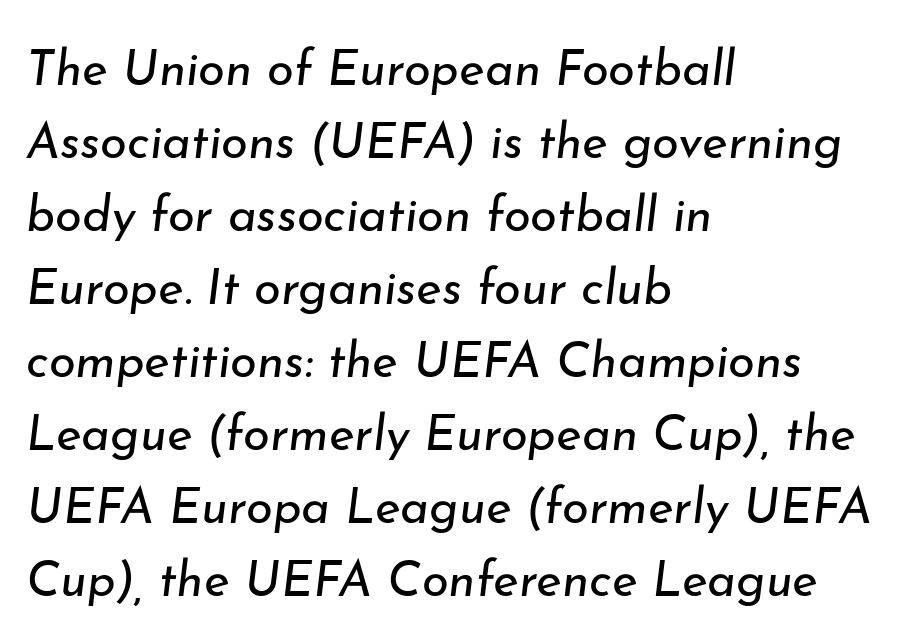
Q: Is the text bold? A: No.
Q: Is the text italic (slanted)? A: Yes, it leans right by about 7 degrees.
Q: Is the text underlined? A: No.
Q: How is the paragraph aligned? A: Left-aligned.
Q: Is the spacing between letters normal or unusually wide? A: Normal.
Q: Is the spacing between lines tight, normal or loose? A: Normal.
Q: Width (condensed, normal, or wide)? A: Normal.
Q: Stroke contrast? A: Low.
Q: x-height? A: Small.
Q: Monospaced? A: No.
